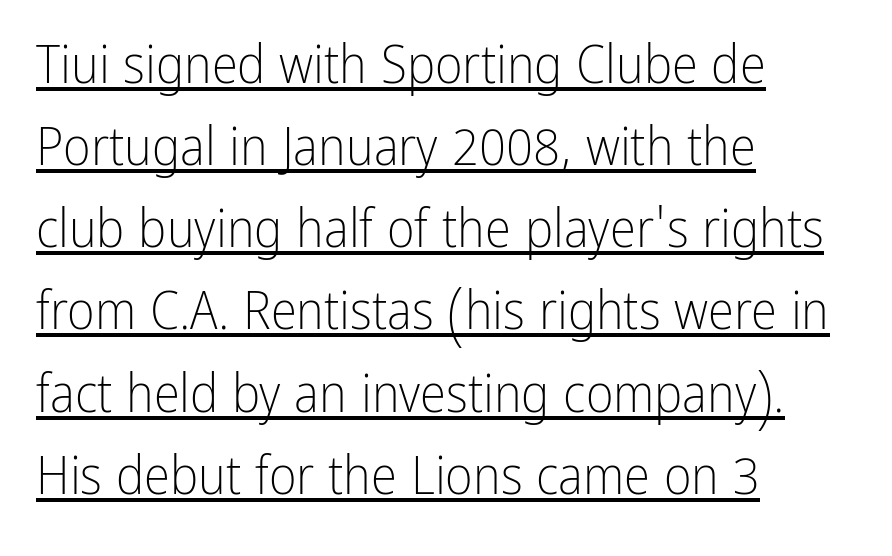
Compared with typical paragraphs, the rows here are spaced about the same. Letter spacing: default. The passage shown is not bold in any degree. The rendering uses natural spacing where letterforms have individual widths.
